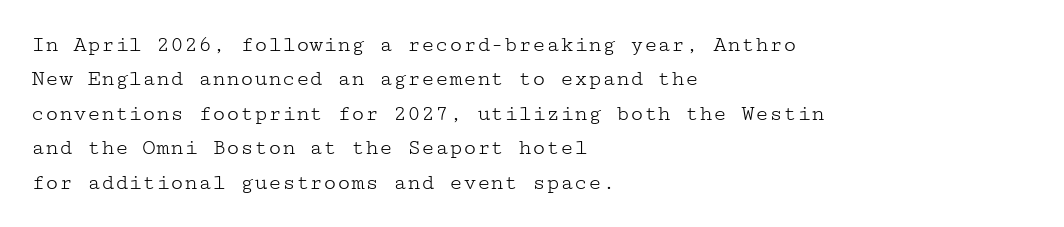
Observe the ordinary spacing: letters are neighbours, not strangers. Only glyphs here, with clear space below each row. Honestly, the row spacing looks completely unremarkable. No letter is thick-stroked: the sample isn't bold.
